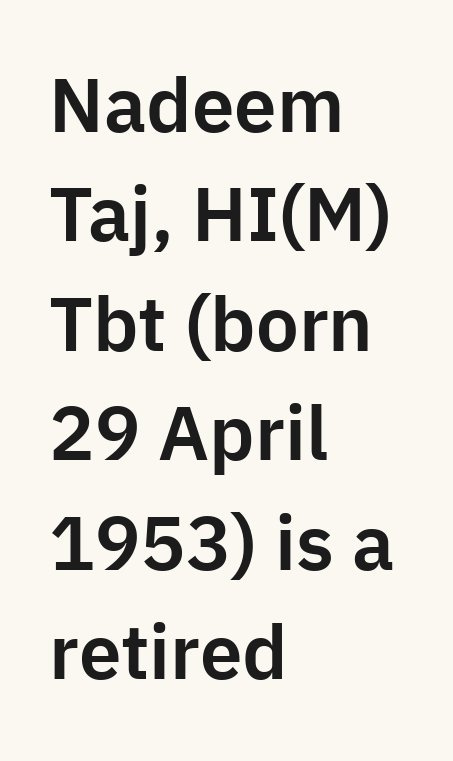
The image shows 76 px sans-serif type, upright; set left-aligned, normal line spacing (1.44x), normal letter spacing, not underlined; low stroke contrast and a medium x-height.
